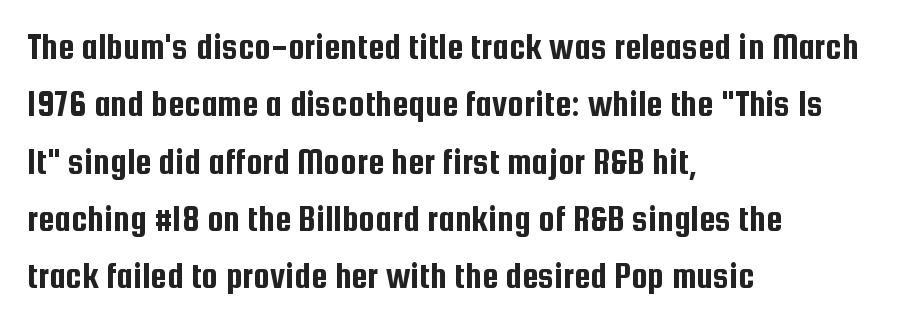
The image shows 37 px condensed sans-serif type, upright; set left-aligned, normal line spacing (1.55x), normal letter spacing, not underlined; low stroke contrast and a medium x-height.
